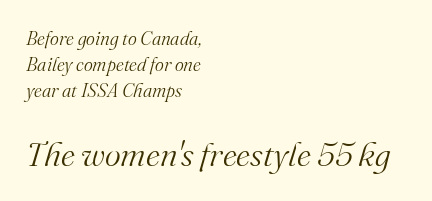
One-word summary of the alignment: left. Here the second block reads like a headline and the first like body copy. Weight: in the light-to-regular range. Rows of type keep a routine distance in the vertical direction.
